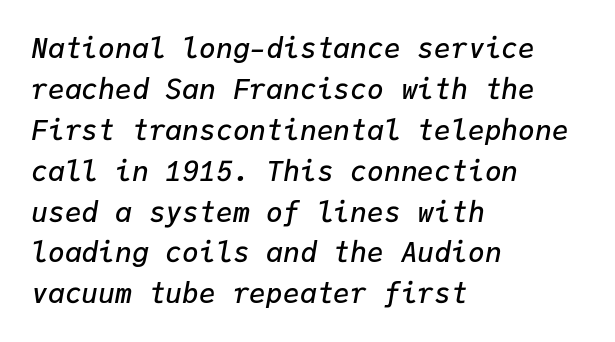
The image shows 28 px semibold type, italic (leaning right), monospaced; set left-aligned, normal line spacing (1.46x), normal letter spacing, not underlined; low stroke contrast and a medium x-height.
